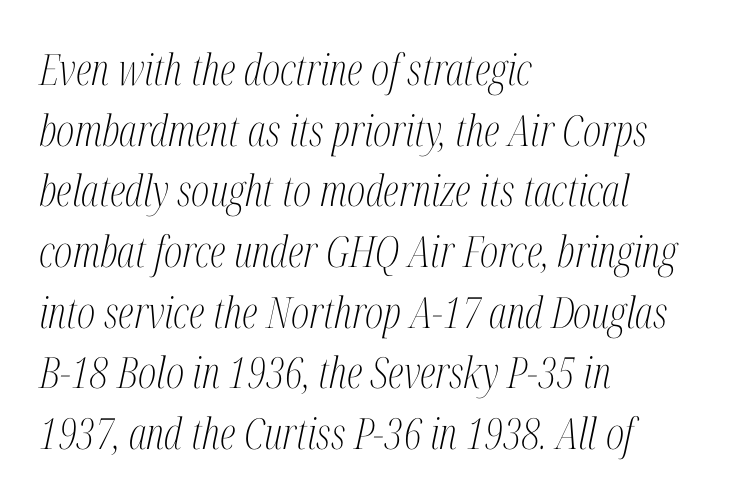
Q: Is the text bold? A: No.
Q: Is the text italic (slanted)? A: Yes, it leans right by about 12 degrees.
Q: Is the typeface a serif or a sans-serif typeface? A: Serif.
Q: Is the text underlined? A: No.
Q: How is the paragraph aligned? A: Left-aligned.
Q: Is the spacing between letters normal or unusually wide? A: Normal.
Q: Is the spacing between lines tight, normal or loose? A: Normal.
Q: Width (condensed, normal, or wide)? A: Condensed.
Q: Stroke contrast? A: Medium.
Q: x-height? A: Medium.
Q: Monospaced? A: No.
